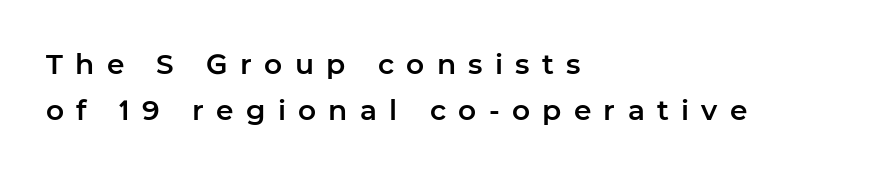
The zone under the glyphs is completely vacant. The letterforms stand isolated, each surrounded by extra space. Stroke terminals: plain, sans-serif. Normally led — the rows are evenly, conventionally spaced. These lines stack with their left ends in a neat column.
